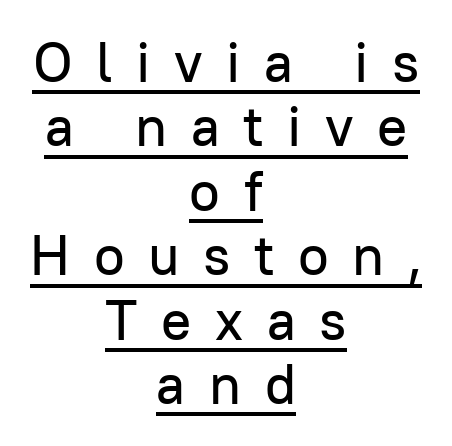
{"serif": "no", "italic": "no", "width": "normal", "stroke_contrast": "low", "x_height": "medium", "monospaced": "no", "underline": "yes", "align": "center", "line_spacing": "tight", "line_spacing_ratio": 1.15, "letter_spacing": "wide", "letter_spacing_em": 0.42, "glyph_px": 56}
